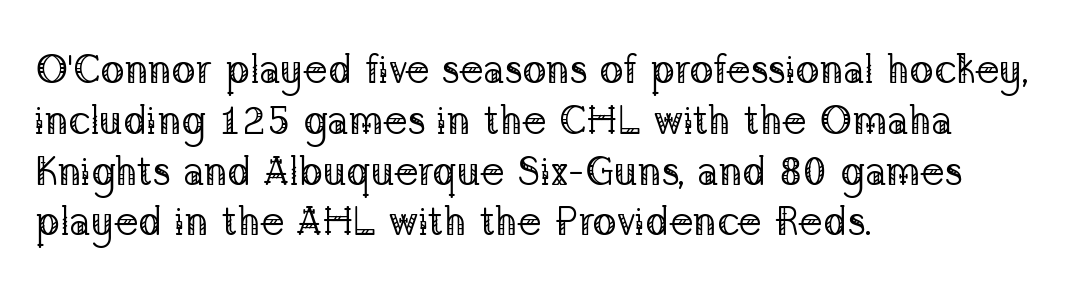
The rendering uses a moderate line-height, typical for paragraphs. The passage shown is typeset with a serif family. This sample has the flowing, uneven cadence of proportional lettering. The glyphs are unaccompanied by any horizontal stroke below them.
